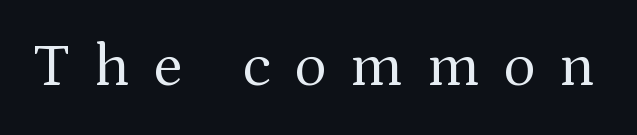
Each letter's strokes conclude with small projecting serifs. The specimen omits any rule beneath the text block's lines. Each stroke keeps to a modest, everyday thickness or less. Between one letter and the next there's a generous, obvious gap.
